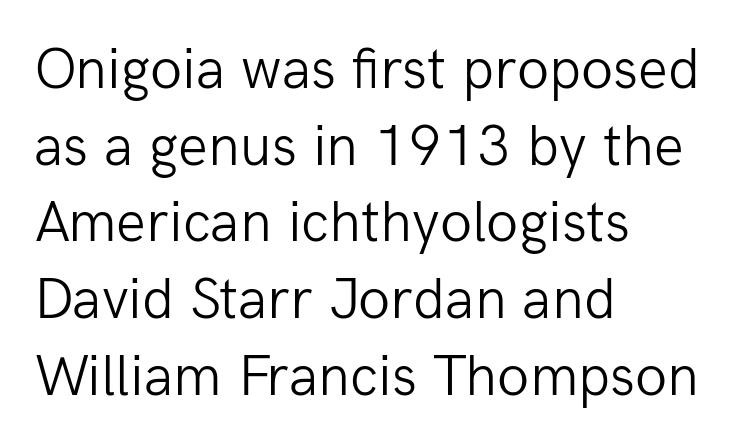
The lines sit at an ordinary, default distance from one another. One-word summary of the alignment: left. Tracking here is standard; glyphs follow each other at the usual distance. Ink coverage per letter is moderate at most. Proportional: the letters do not fall into vertical columns. The lettering holds an erect, upright posture throughout.
